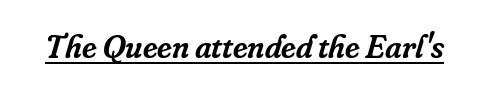
The image shows 34 px semibold serif type, italic (leaning right); set normal letter spacing, underlined; low stroke contrast and a small x-height.
